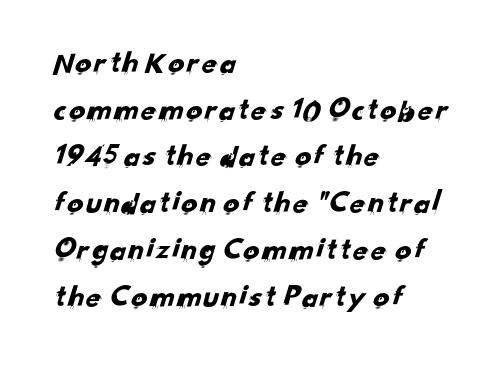
Q: Is the typeface a serif or a sans-serif typeface? A: Sans-serif.
Q: Is the text underlined? A: No.
Q: How is the paragraph aligned? A: Left-aligned.
Q: Is the spacing between letters normal or unusually wide? A: Normal.
Q: Is the spacing between lines tight, normal or loose? A: Normal.
Q: Width (condensed, normal, or wide)? A: Normal.
Q: Stroke contrast? A: Low.
Q: x-height? A: Small.
Q: Monospaced? A: No.
